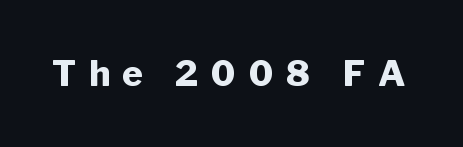
Q: Is the text bold? A: Yes.
Q: Is the text italic (slanted)? A: No, it is upright.
Q: Is the typeface a serif or a sans-serif typeface? A: Sans-serif.
Q: Is the text underlined? A: No.
Q: Is the spacing between letters normal or unusually wide? A: Unusually wide.
Q: Width (condensed, normal, or wide)? A: Normal.
Q: Stroke contrast? A: Low.
Q: x-height? A: Medium.
Q: Monospaced? A: No.
